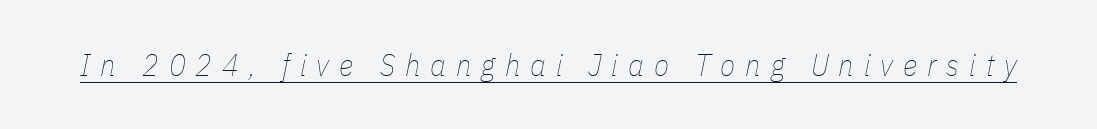
Is there an underline? Yes — a line sits under the letters. This sample has the flowing, uneven cadence of proportional lettering. Counters stay open thanks to moderate or lighter strokes. Emphasis-style slanted type is in use.
